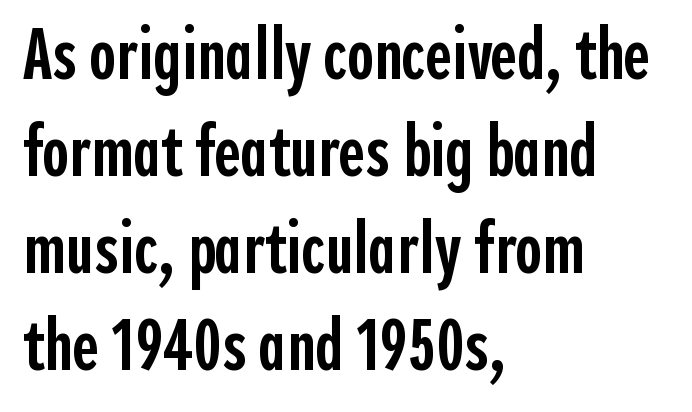
One glance says typical: line gaps are just what's usual. The zone under the glyphs is completely vacant. How heavy is the stroke? Medium-heavy — a semibold, shy of bold. Do the characters align in a grid? No, the font is proportional. Short and long lines alike share a common starting point at left. Spacing between characters is what you'd get straight out of the box.
